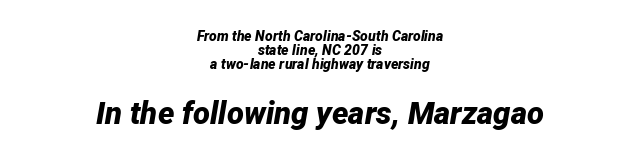
The image shows 31 px bold type, italic (leaning right); set centered, tight line spacing (1.01x), normal letter spacing, not underlined; the second (bottom) block is 2.21x larger; low stroke contrast and a medium x-height.
